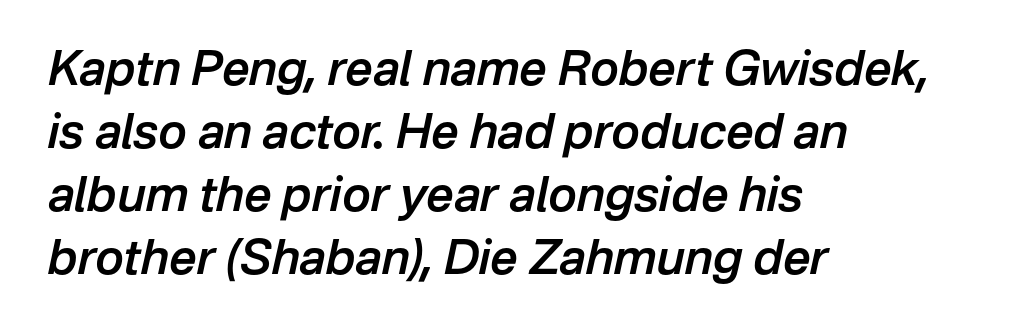
Q: Is the text bold? A: Semi-bold.
Q: Is the text italic (slanted)? A: Yes, it leans right by about 12 degrees.
Q: Is the text underlined? A: No.
Q: How is the paragraph aligned? A: Left-aligned.
Q: Is the spacing between letters normal or unusually wide? A: Normal.
Q: Is the spacing between lines tight, normal or loose? A: Normal.
Q: Width (condensed, normal, or wide)? A: Normal.
Q: Stroke contrast? A: Low.
Q: x-height? A: Medium.
Q: Monospaced? A: No.
